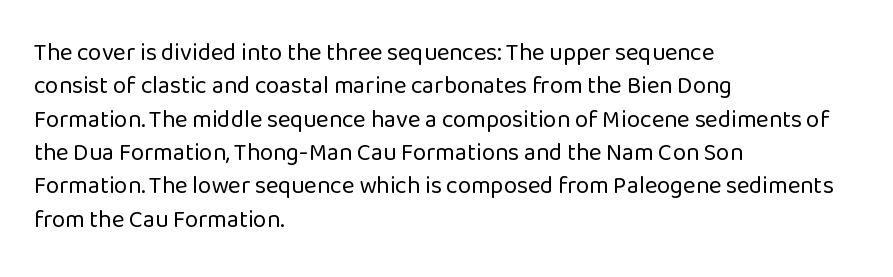
{"italic": "no", "bold": "no", "underline": "no", "align": "left", "line_spacing": "normal", "line_spacing_ratio": 1.39, "letter_spacing": "normal", "letter_spacing_em": 0.0, "glyph_px": 24}
